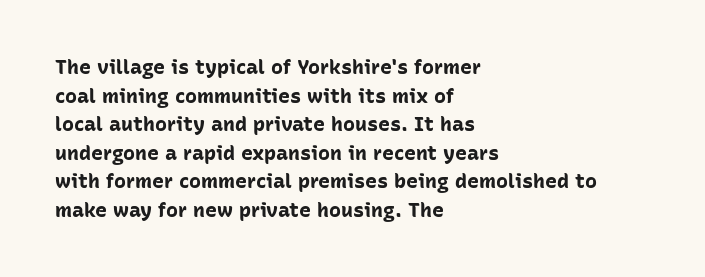
The image shows 20 px bold type, upright; set left-aligned, normal line spacing (1.43x), normal letter spacing, not underlined.
